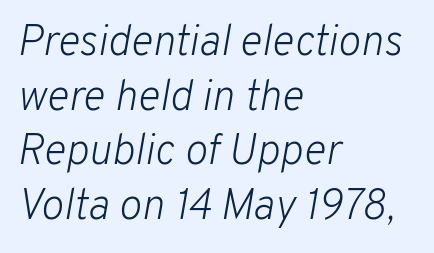
The image shows 43 px light type, italic (leaning right); set left-aligned, normal line spacing (1.27x), normal letter spacing, not underlined; low stroke contrast and a medium x-height.
